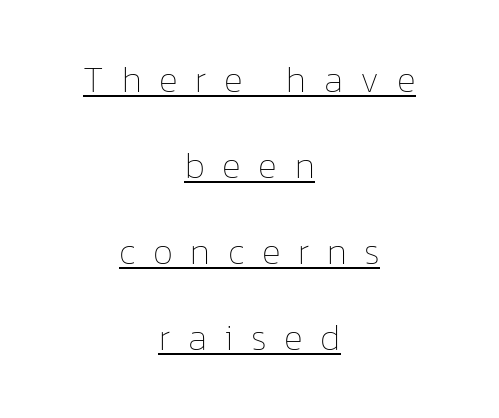
Honestly, the rows look like they've been pulled way apart. Short and long lines alike share a common midpoint. Quick note: underline on. Characters remain perfectly vertical along every line.
